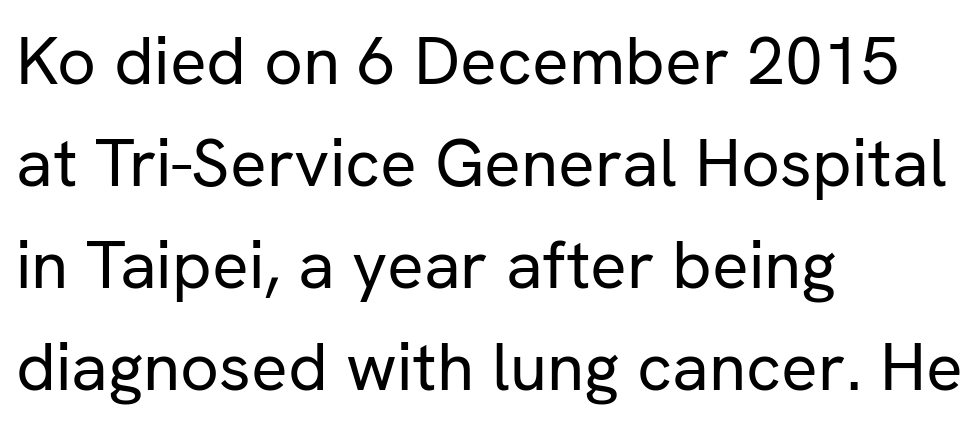
The image shows 68 px regular-weight sans-serif type, upright; set left-aligned, normal line spacing (1.5x), normal letter spacing, not underlined; low stroke contrast and a medium x-height.
